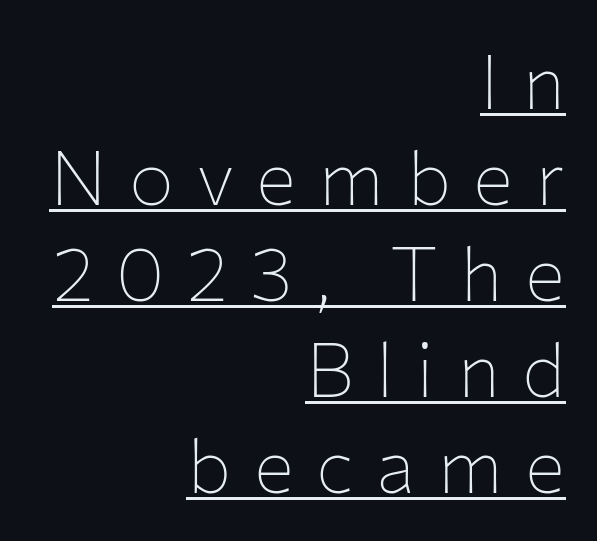
Check where the strokes stop: nothing finishes them off — pure sans. Caption: expanded tracking, letters set apart. Each letter keeps its own natural width here, so spacing adapts to shape. The passage shown stacks its lines at a standard gap. Every stem runs plumb, perpendicular to the baseline.
